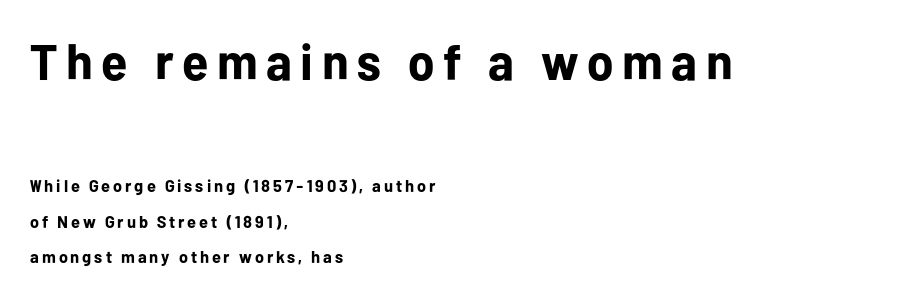
Where is the straight margin? On the left. Is the lower block the larger one? No — the upper block carries the bigger type. Is this a sans? Yes — the strokes have no serifs. If you drew a line through each stem, it would be perfectly vertical. The strip under each line holds only bare page.
